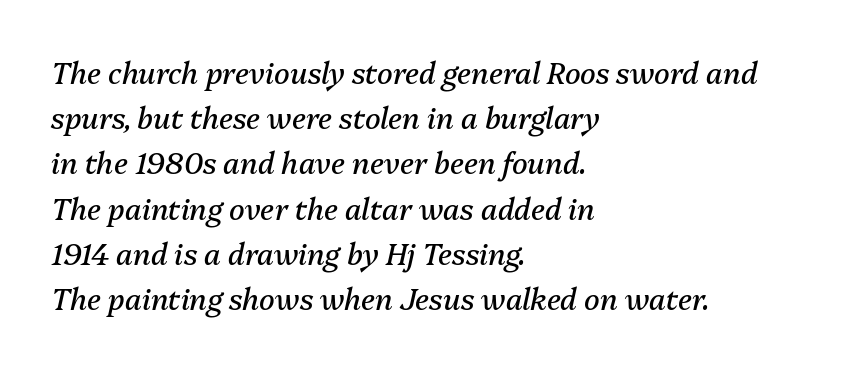
Does the lettering tilt? It does — this is italic. Left-aligned paragraph, ragged on the right. The font is comparable to plain body text, perhaps lighter. Each word holds together tightly as a unit, with standard inter-letter gaps. Words float on clear page, feet unadorned.
